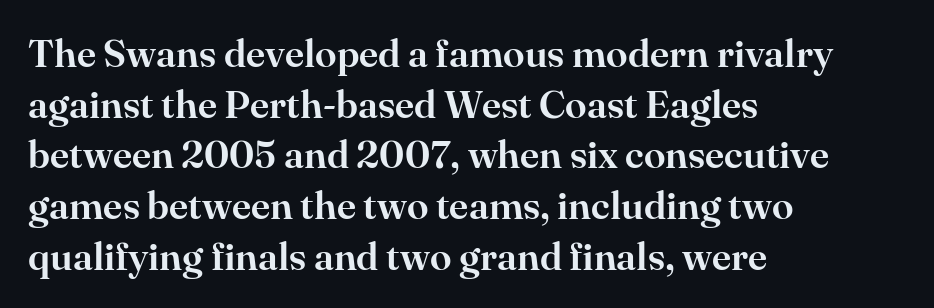
Q: Is the text italic (slanted)? A: No, it is upright.
Q: Is the typeface a serif or a sans-serif typeface? A: Serif.
Q: Is the text underlined? A: No.
Q: How is the paragraph aligned? A: Left-aligned.
Q: Is the spacing between letters normal or unusually wide? A: Normal.
Q: Is the spacing between lines tight, normal or loose? A: Normal.
Q: Width (condensed, normal, or wide)? A: Normal.
Q: Stroke contrast? A: High.
Q: x-height? A: Small.
Q: Monospaced? A: No.
